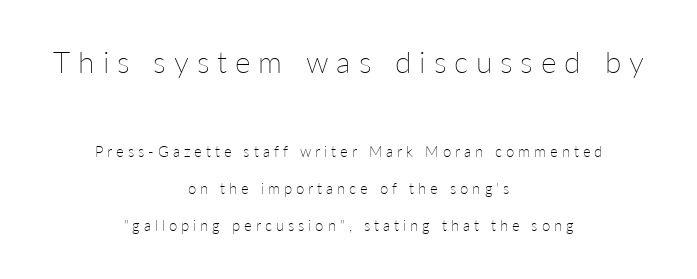
Q: Is the text bold? A: No.
Q: Is the text italic (slanted)? A: No, it is upright.
Q: Is the text underlined? A: No.
Q: How is the paragraph aligned? A: Centered.
Q: Is the spacing between letters normal or unusually wide? A: Unusually wide.
Q: Is the spacing between lines tight, normal or loose? A: Loose.
Q: Which block of text is set in a larger size, the first (top) or the second (bottom)? A: The first (top) one.
Q: Width (condensed, normal, or wide)? A: Normal.
Q: Stroke contrast? A: Low.
Q: x-height? A: Medium.
Q: Monospaced? A: No.
